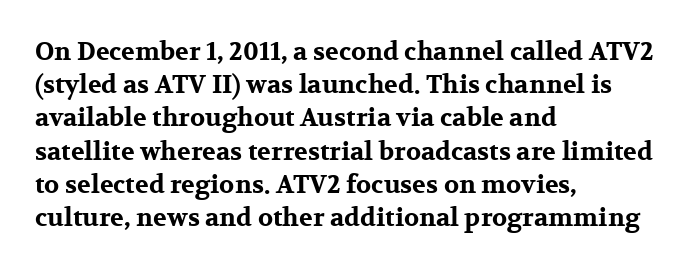
The image shows 25 px bold type, upright; set left-aligned, normal line spacing (1.33x), normal letter spacing, not underlined.
